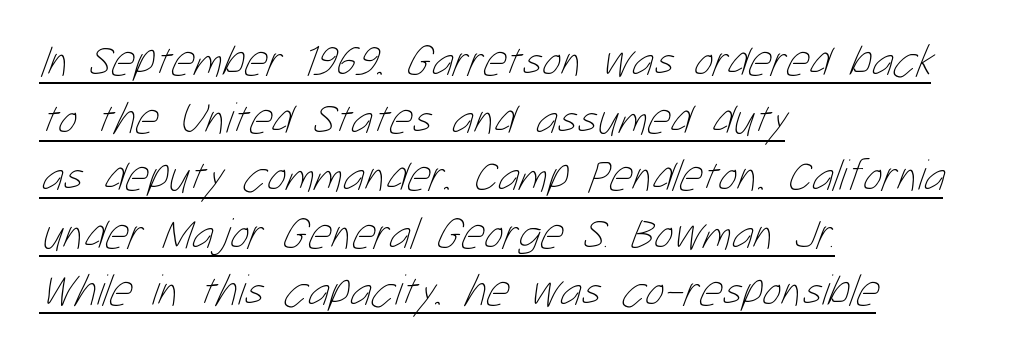
{"bold": "no", "weight": "thin", "width": "condensed", "stroke_contrast": "low", "x_height": "medium", "monospaced": "no", "underline": "yes", "align": "left", "line_spacing": "normal", "line_spacing_ratio": 1.28, "letter_spacing": "normal", "letter_spacing_em": 0.0, "glyph_px": 45}
